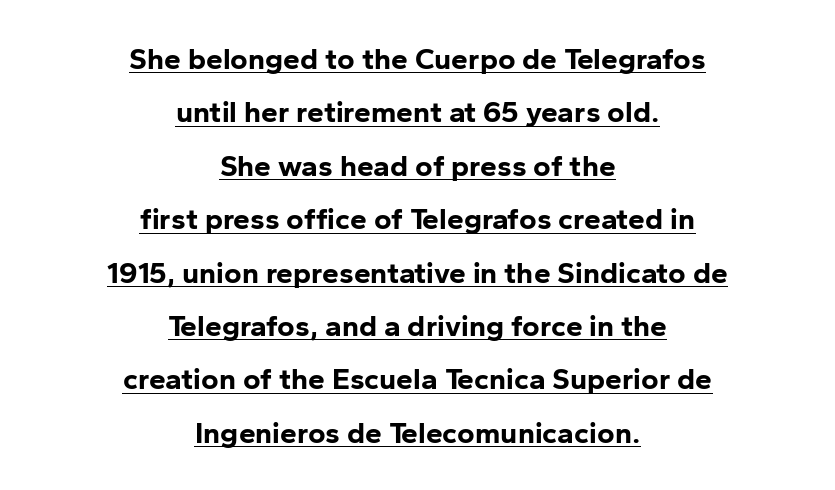
{"serif": "no", "italic": "no", "bold": "yes", "weight": "bold", "width": "normal", "stroke_contrast": "low", "x_height": "medium", "monospaced": "no", "underline": "yes", "align": "center", "line_spacing_ratio": 1.78, "letter_spacing": "normal", "letter_spacing_em": 0.0, "glyph_px": 30}
